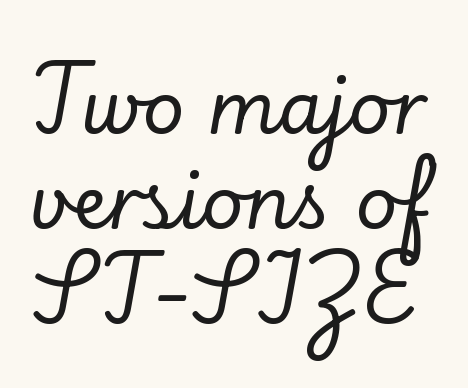
The image shows 73 px serif type; set normal line spacing (1.3x), normal letter spacing, not underlined; low stroke contrast and a small x-height.
